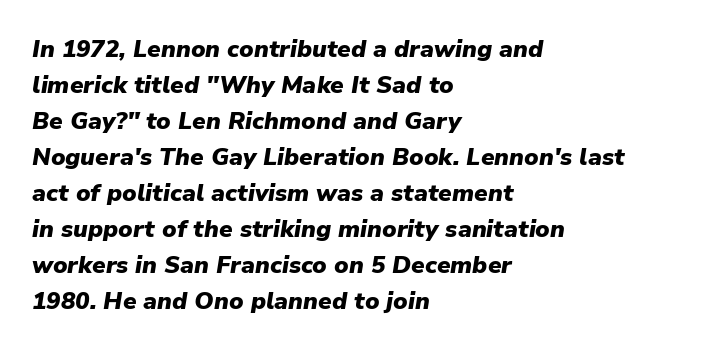
The image shows 24 px bold type, italic (leaning right); set left-aligned, normal line spacing (1.5x), normal letter spacing, not underlined.
